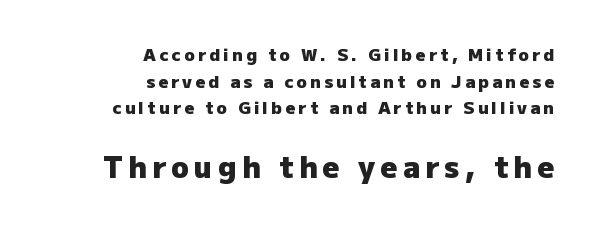
{"serif": "no", "italic": "no", "bold": "yes", "weight": "heavy", "width": "normal", "stroke_contrast": "low", "x_height": "medium", "monospaced": "no", "underline": "no", "align": "right", "line_spacing": "normal", "line_spacing_ratio": 1.56, "larger_block": "second", "size_ratio": 1.71, "glyph_px": 29}
